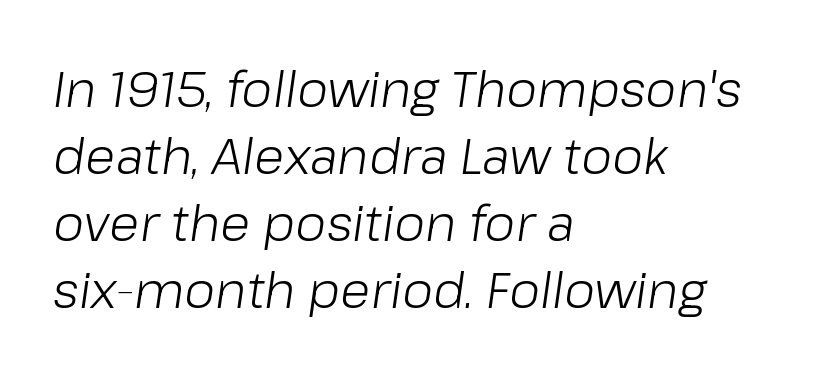
The image shows 50 px light type, italic (leaning right); set left-aligned, normal line spacing (1.34x), normal letter spacing, not underlined; low stroke contrast and a medium x-height.
